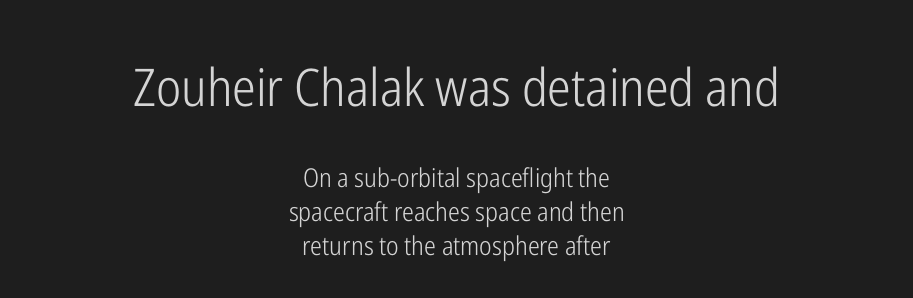
The image shows 52 px light, condensed sans-serif type, upright; set centered, normal line spacing (1.3x), normal letter spacing, not underlined; the first (top) block is 2.0x larger; low stroke contrast and a medium x-height.
